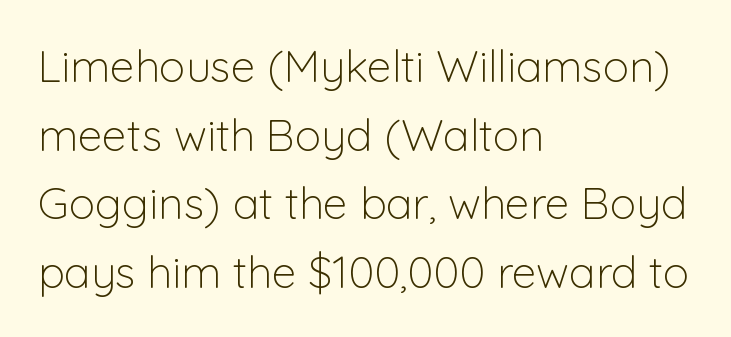
Q: Is the text bold? A: No.
Q: Is the text italic (slanted)? A: No, it is upright.
Q: Is the typeface a serif or a sans-serif typeface? A: Sans-serif.
Q: Is the text underlined? A: No.
Q: How is the paragraph aligned? A: Left-aligned.
Q: Is the spacing between letters normal or unusually wide? A: Normal.
Q: Is the spacing between lines tight, normal or loose? A: Normal.
Q: Width (condensed, normal, or wide)? A: Normal.
Q: Stroke contrast? A: Low.
Q: x-height? A: Medium.
Q: Monospaced? A: No.
